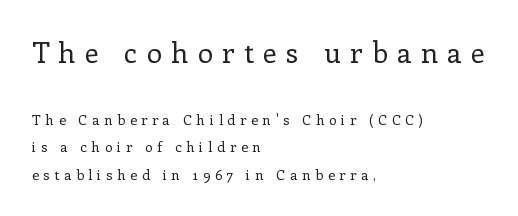
Q: Is the text bold? A: No.
Q: Is the text italic (slanted)? A: No, it is upright.
Q: Is the typeface a serif or a sans-serif typeface? A: Serif.
Q: Is the text underlined? A: No.
Q: How is the paragraph aligned? A: Left-aligned.
Q: Is the spacing between letters normal or unusually wide? A: Unusually wide.
Q: Is the spacing between lines tight, normal or loose? A: Loose.
Q: Which block of text is set in a larger size, the first (top) or the second (bottom)? A: The first (top) one.
Q: Width (condensed, normal, or wide)? A: Normal.
Q: Stroke contrast? A: Low.
Q: x-height? A: Medium.
Q: Monospaced? A: No.
